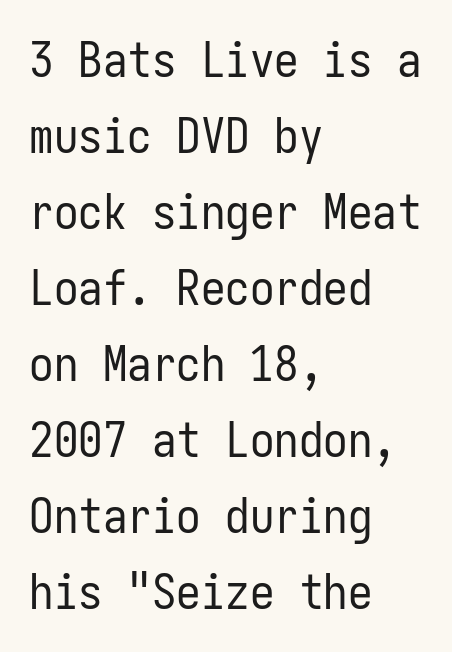
The image shows 49 px regular-weight, condensed sans-serif type, upright, monospaced; set left-aligned, normal line spacing (1.55x), normal letter spacing, not underlined; low stroke contrast and a medium x-height.
